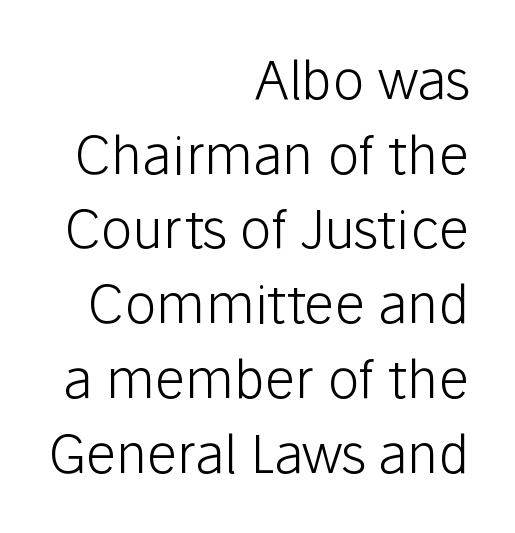
The image shows 53 px light sans-serif type, upright; set right-aligned, normal line spacing (1.41x), normal letter spacing, not underlined; low stroke contrast and a medium x-height.
